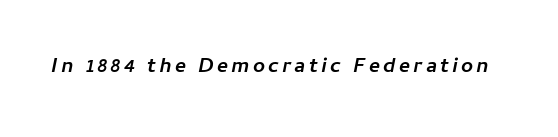
Q: Is the text bold? A: Yes.
Q: Is the text italic (slanted)? A: Yes, it leans right by about 11 degrees.
Q: Is the text underlined? A: No.
